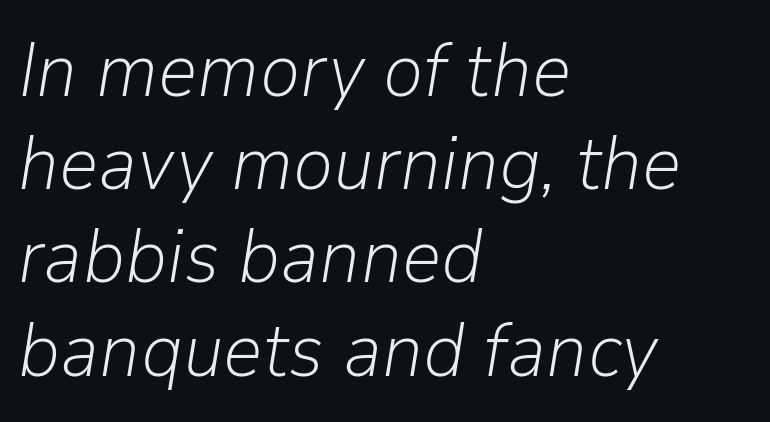
Q: Is the text bold? A: No.
Q: Is the text italic (slanted)? A: Yes, it leans right by about 9 degrees.
Q: Is the text underlined? A: No.
Q: How is the paragraph aligned? A: Left-aligned.
Q: Is the spacing between letters normal or unusually wide? A: Normal.
Q: Width (condensed, normal, or wide)? A: Normal.
Q: Stroke contrast? A: Low.
Q: x-height? A: Medium.
Q: Monospaced? A: No.
